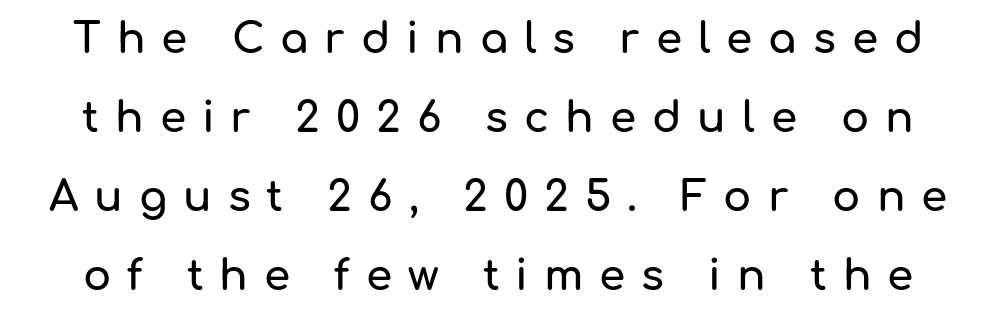
The image shows 42 px sans-serif type, upright; set line spacing 1.88x, unusually wide letter spacing (+0.38 em), not underlined; low stroke contrast and a medium x-height.
